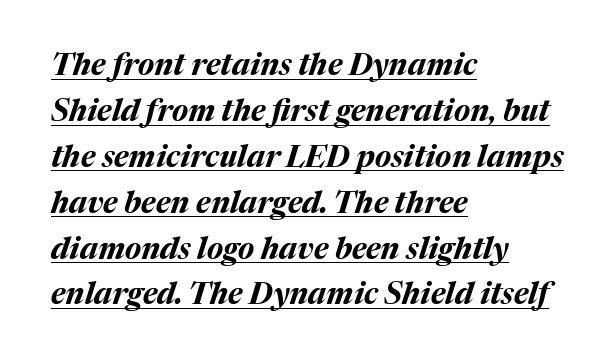
Q: Is the text bold? A: Yes.
Q: Is the text italic (slanted)? A: Yes, it leans right by about 17 degrees.
Q: Is the text underlined? A: Yes.
Q: How is the paragraph aligned? A: Left-aligned.
Q: Is the spacing between letters normal or unusually wide? A: Normal.
Q: Is the spacing between lines tight, normal or loose? A: Normal.
Q: Width (condensed, normal, or wide)? A: Normal.
Q: Stroke contrast? A: Medium.
Q: x-height? A: Medium.
Q: Monospaced? A: No.
